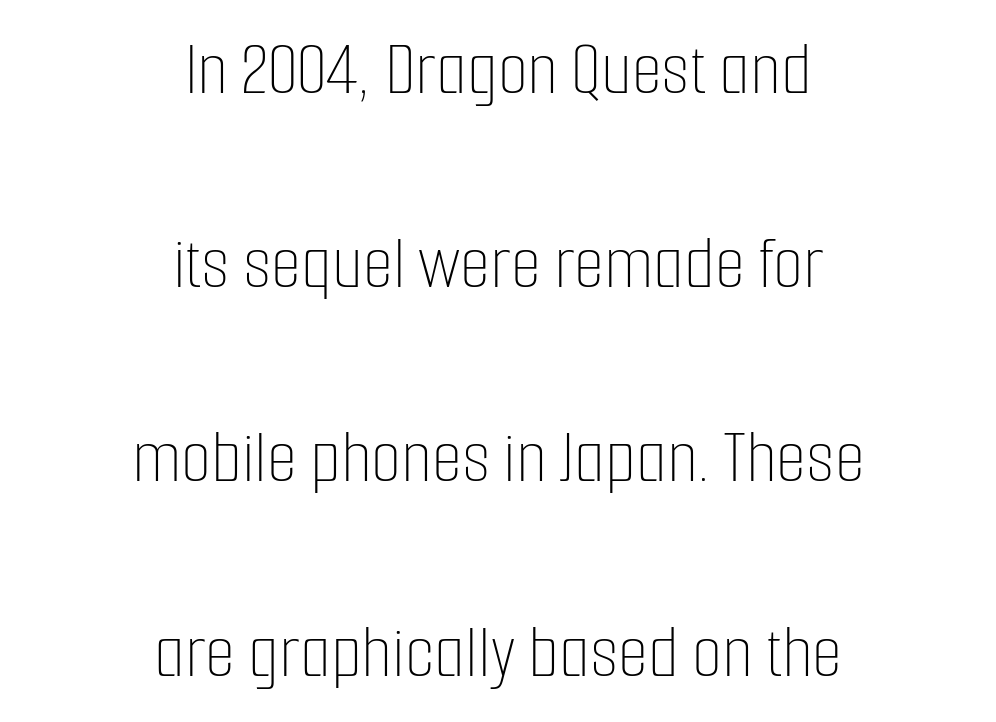
The image shows 78 px thin, condensed type, upright; set centered, loose line spacing (2.49x), normal letter spacing, not underlined; low stroke contrast and a medium x-height.
